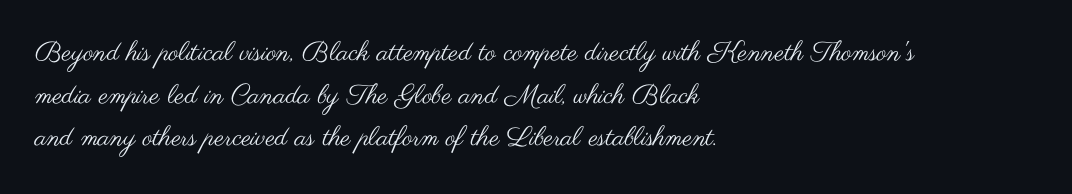
Q: Is the text bold? A: No.
Q: Is the text italic (slanted)? A: Yes.
Q: Is the text underlined? A: No.
Q: How is the paragraph aligned? A: Left-aligned.
Q: Is the spacing between letters normal or unusually wide? A: Normal.
Q: Is the spacing between lines tight, normal or loose? A: Normal.
